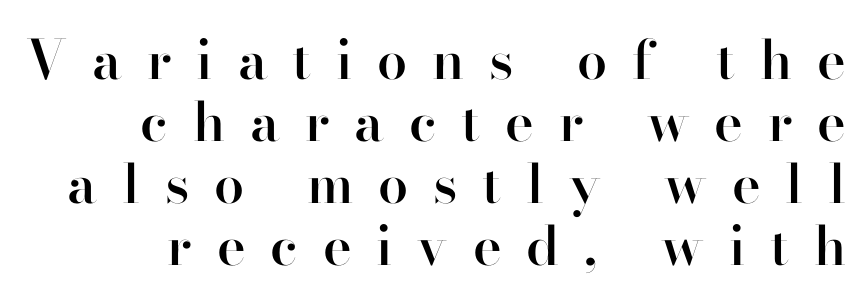
These lines are rendered in a variable-pitch font. Quick note: not italic, upright. Compared with typical body copy, the letter spacing here is much looser. Just letters on the line, the space beneath them empty. Rows of type sit shoulder to shoulder in the vertical direction.
